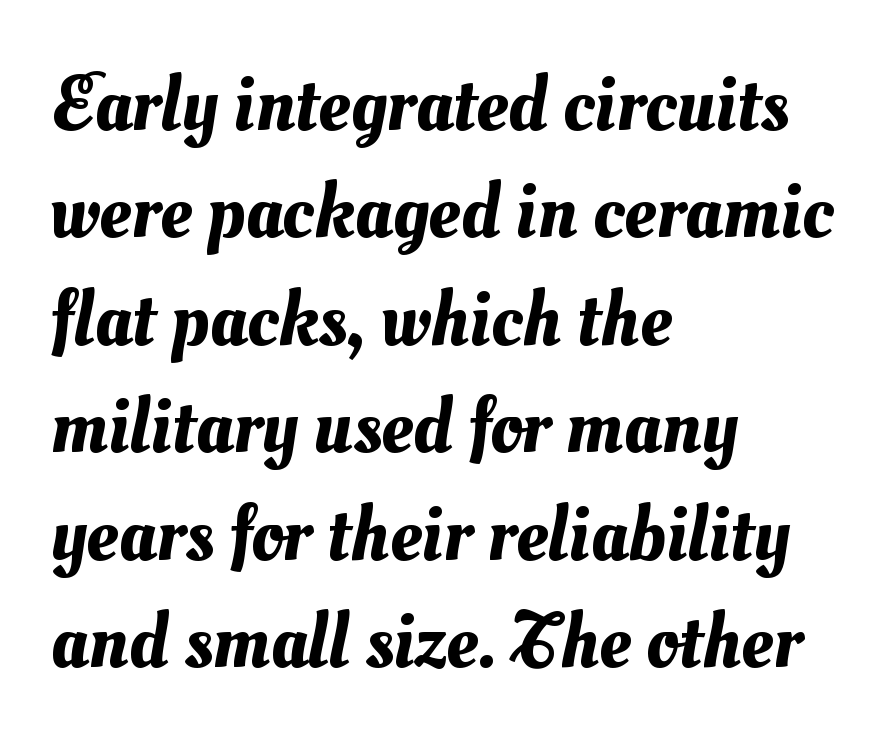
The image shows 79 px text type; set left-aligned, normal line spacing (1.36x), normal letter spacing, not underlined; medium stroke contrast and a small x-height.
